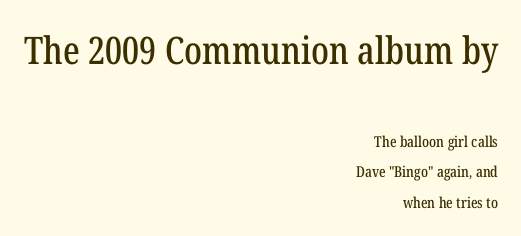
Q: Is the text italic (slanted)? A: No, it is upright.
Q: Is the typeface a serif or a sans-serif typeface? A: Serif.
Q: Is the text underlined? A: No.
Q: How is the paragraph aligned? A: Right-aligned.
Q: Is the spacing between letters normal or unusually wide? A: Normal.
Q: Is the spacing between lines tight, normal or loose? A: Loose.
Q: Which block of text is set in a larger size, the first (top) or the second (bottom)? A: The first (top) one.
Q: Width (condensed, normal, or wide)? A: Condensed.
Q: Stroke contrast? A: Low.
Q: x-height? A: Medium.
Q: Monospaced? A: No.
